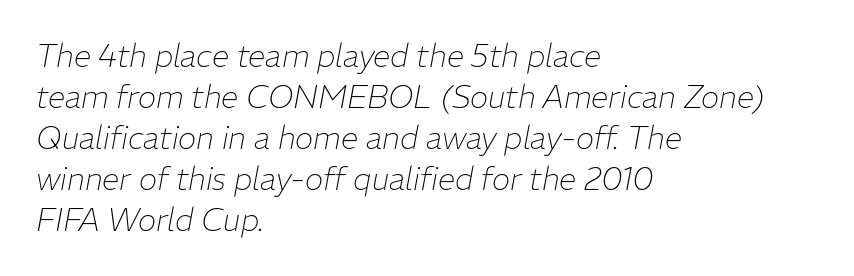
Q: Is the text bold? A: No.
Q: Is the text italic (slanted)? A: Yes, it leans right by about 11 degrees.
Q: Is the text underlined? A: No.
Q: How is the paragraph aligned? A: Left-aligned.
Q: Is the spacing between letters normal or unusually wide? A: Normal.
Q: Is the spacing between lines tight, normal or loose? A: Normal.
Q: Width (condensed, normal, or wide)? A: Normal.
Q: Stroke contrast? A: Low.
Q: x-height? A: Medium.
Q: Monospaced? A: No.
